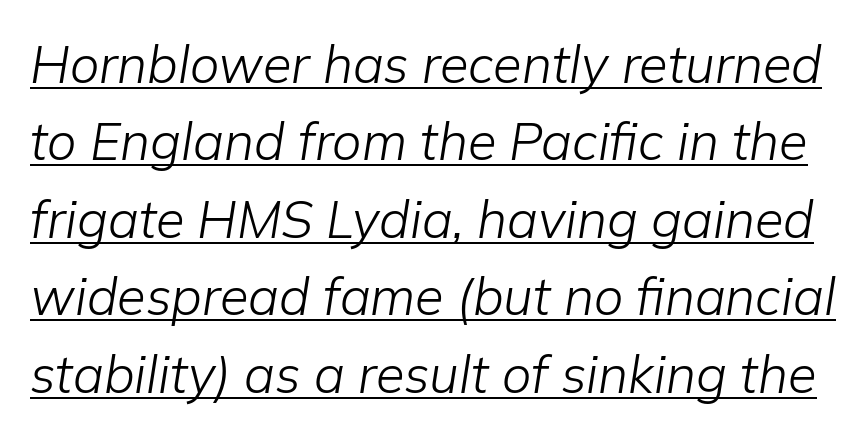
The image shows 52 px light type, italic (leaning right); set normal line spacing (1.49x), normal letter spacing, underlined; low stroke contrast and a medium x-height.
